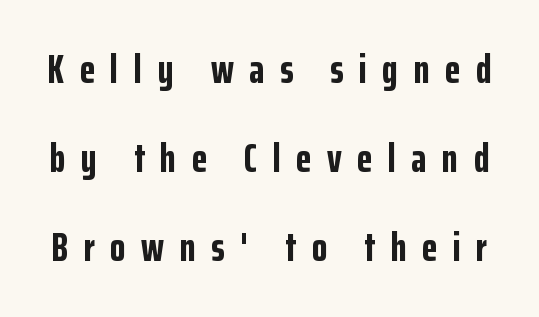
{"serif": "no", "italic": "no", "bold": "yes", "weight": "bold", "width": "condensed", "stroke_contrast": "low", "x_height": "medium", "monospaced": "no", "underline": "no", "line_spacing": "loose", "line_spacing_ratio": 2.23, "letter_spacing": "wide", "letter_spacing_em": 0.39, "glyph_px": 40}
